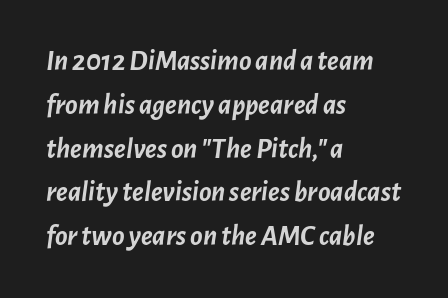
Q: Is the text bold? A: Yes.
Q: Is the text italic (slanted)? A: Yes, it leans right by about 7 degrees.
Q: Is the text underlined? A: No.
Q: How is the paragraph aligned? A: Left-aligned.
Q: Is the spacing between letters normal or unusually wide? A: Normal.
Q: Is the spacing between lines tight, normal or loose? A: Normal.
Q: Width (condensed, normal, or wide)? A: Normal.
Q: Stroke contrast? A: Low.
Q: x-height? A: Medium.
Q: Monospaced? A: No.
